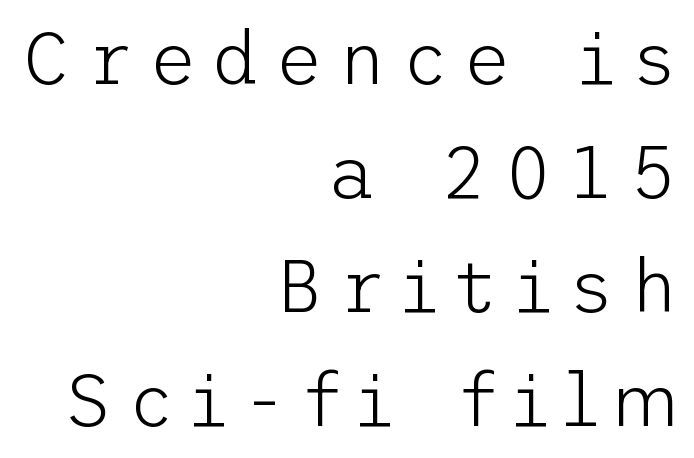
{"serif": "no", "italic": "no", "bold": "no", "weight": "light", "width": "normal", "stroke_contrast": "low", "x_height": "medium", "underline": "no", "align": "right", "line_spacing": "normal", "line_spacing_ratio": 1.54, "letter_spacing": "wide", "letter_spacing_em": 0.2, "glyph_px": 74}
